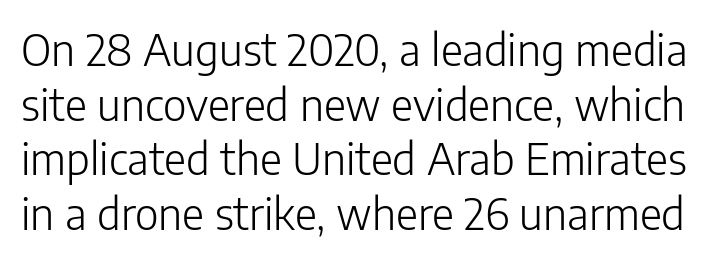
The image shows 43 px light sans-serif type, upright; set normal line spacing (1.27x), normal letter spacing, not underlined; low stroke contrast and a medium x-height.
